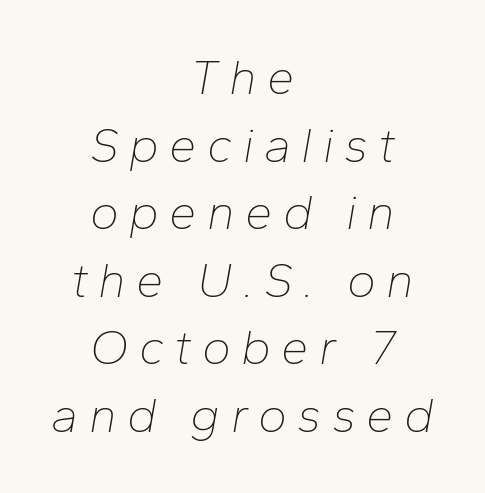
Q: Is the text bold? A: No.
Q: Is the text italic (slanted)? A: Yes, it leans right by about 10 degrees.
Q: Is the text underlined? A: No.
Q: How is the paragraph aligned? A: Centered.
Q: Is the spacing between letters normal or unusually wide? A: Unusually wide.
Q: Is the spacing between lines tight, normal or loose? A: Normal.
Q: Width (condensed, normal, or wide)? A: Normal.
Q: Stroke contrast? A: Low.
Q: x-height? A: Medium.
Q: Monospaced? A: No.
